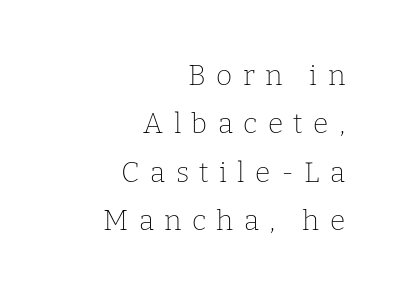
{"serif": "yes", "italic": "no", "bold": "no", "weight": "thin", "width": "normal", "stroke_contrast": "low", "x_height": "medium", "monospaced": "no", "underline": "no", "align": "right", "line_spacing_ratio": 1.73, "letter_spacing": "wide", "letter_spacing_em": 0.37, "glyph_px": 28}
